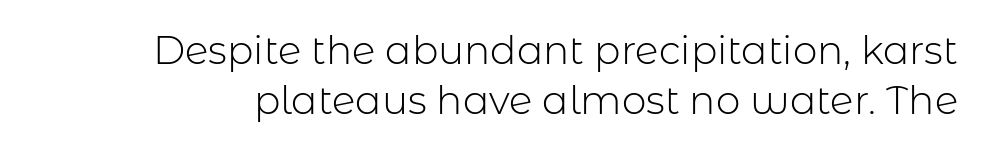
The rendering shows plain stroke endings on the letterforms — a sans-serif design. A quiet, ordinary-to-light weight characterises the typeface. The line texture is even and compact thanks to regular tracking. A typesetter would mark this as roman, not italic. Leading matches the norm, producing a regular column.
